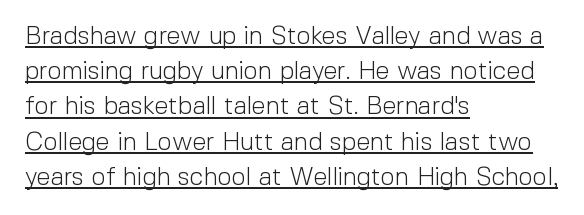
The image shows 25 px text type, upright; set left-aligned, normal line spacing (1.41x), normal letter spacing, underlined.
